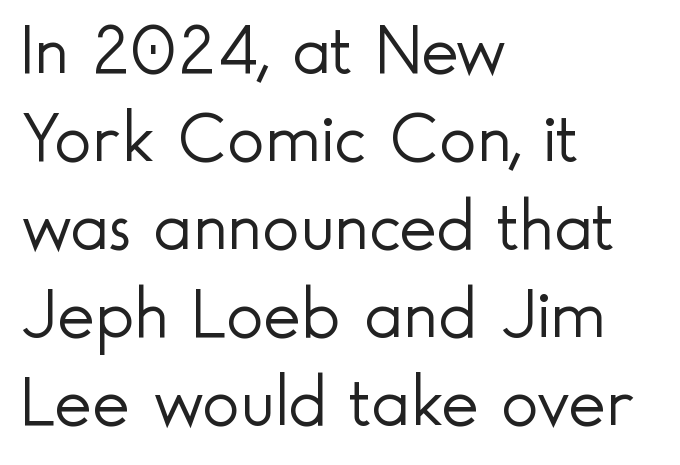
The image shows 71 px light sans-serif type, upright; set left-aligned, line spacing 1.24x, normal letter spacing, not underlined; a small x-height.
